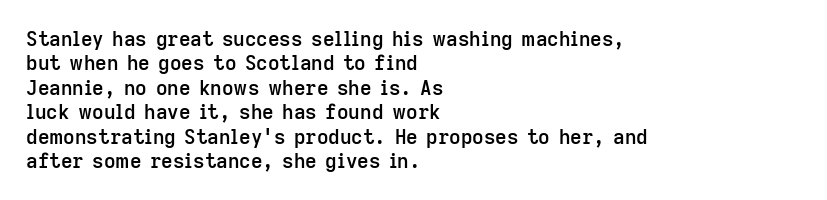
{"italic": "no", "bold": "semi", "underline": "no", "align": "left", "line_spacing_ratio": 1.22, "letter_spacing": "normal", "letter_spacing_em": 0.0, "glyph_px": 20}
